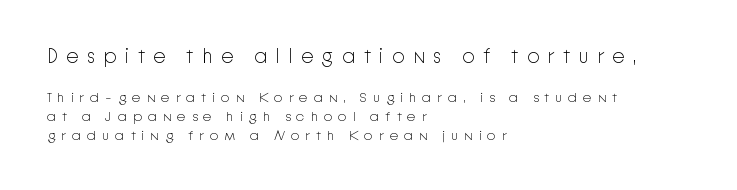
{"italic": "no", "bold": "no", "underline": "no", "align": "left", "line_spacing": "normal", "line_spacing_ratio": 1.35, "letter_spacing": "wide", "letter_spacing_em": 0.41, "larger_block": "first", "size_ratio": 1.43, "glyph_px": 20}
